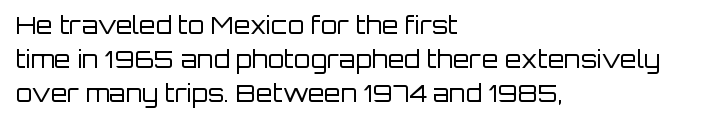
The image shows 24 px text type, upright; set left-aligned, normal line spacing (1.42x), normal letter spacing, not underlined.
